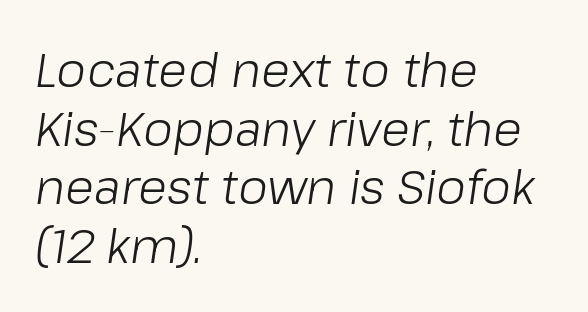
Q: Is the text bold? A: No.
Q: Is the text italic (slanted)? A: Yes, it leans right by about 8 degrees.
Q: Is the text underlined? A: No.
Q: How is the paragraph aligned? A: Left-aligned.
Q: Is the spacing between letters normal or unusually wide? A: Normal.
Q: Width (condensed, normal, or wide)? A: Normal.
Q: Stroke contrast? A: Low.
Q: x-height? A: Medium.
Q: Monospaced? A: No.
